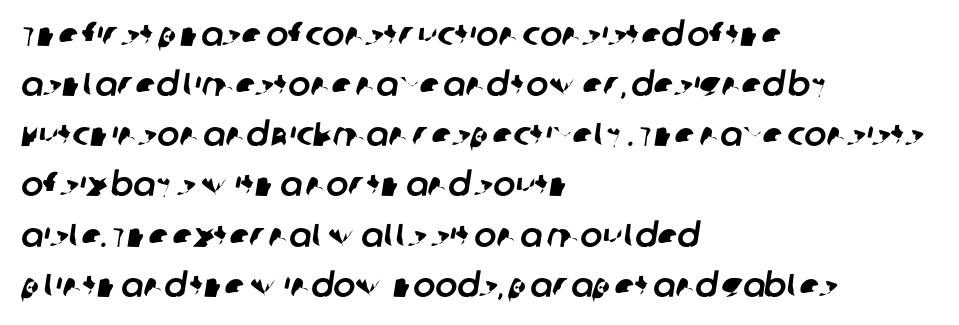
The image shows 33 px sans-serif type; set left-aligned, normal line spacing (1.52x), normal letter spacing, not underlined; low stroke contrast and a large x-height.
